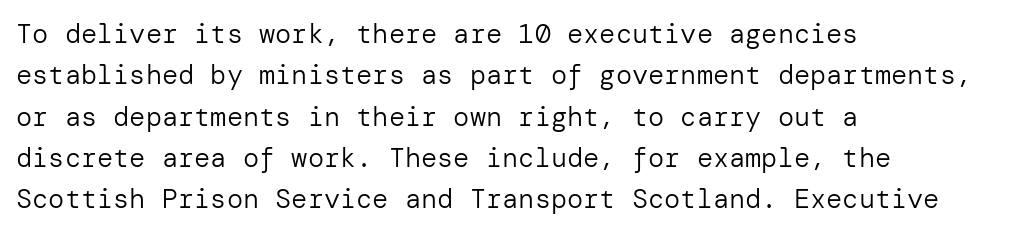
{"italic": "no", "bold": "no", "underline": "no", "align": "left", "line_spacing": "normal", "line_spacing_ratio": 1.53, "letter_spacing": "normal", "letter_spacing_em": 0.0, "glyph_px": 27}
